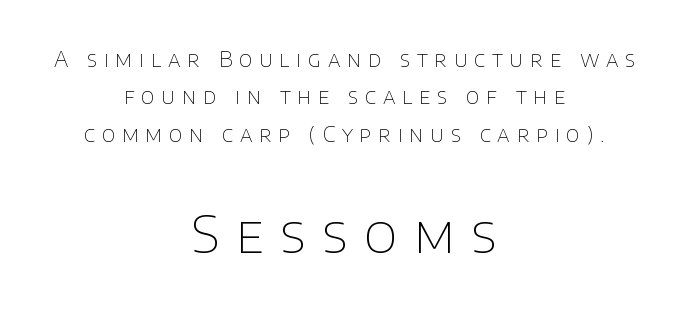
Visually the block forms a symmetrical silhouette, jagged on both flanks. Varying glyph widths throughout — classic text-font behaviour. The face used here appears at its bigger size in the lower chunk. Underline: absent. Notice how the stems are strictly vertical — no italics here.
